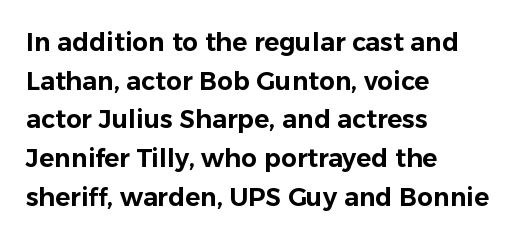
Inter-character spacing is left at the font's built-in metrics. Quick note: underline off. Horizontal alignment here is leftward, the default for most running prose. Posture: vertical. Line spacing here is normal.
